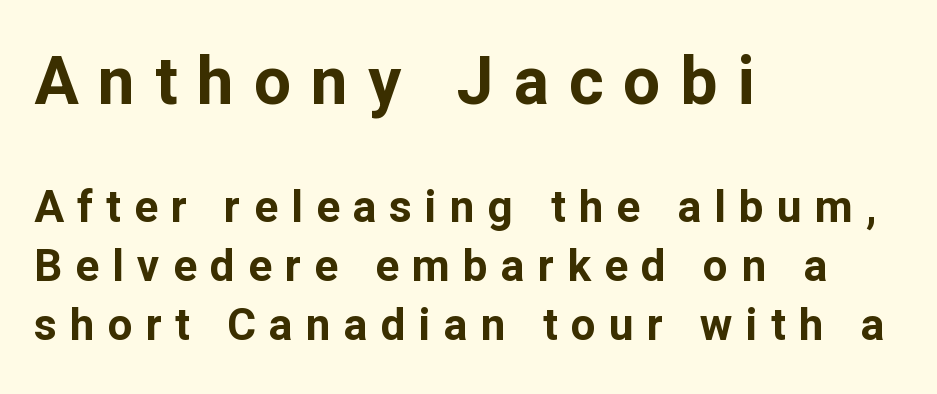
{"serif": "no", "italic": "no", "bold": "yes", "weight": "bold", "width": "normal", "stroke_contrast": "low", "x_height": "medium", "monospaced": "no", "underline": "no", "align": "left", "line_spacing": "normal", "line_spacing_ratio": 1.34, "letter_spacing": "wide", "letter_spacing_em": 0.3, "larger_block": "first", "size_ratio": 1.5, "glyph_px": 66}
